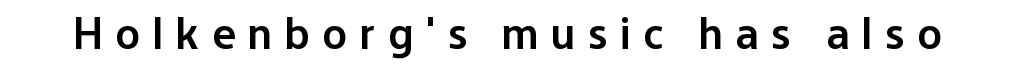
{"serif": "no", "italic": "no", "bold": "semi", "weight": "semibold", "width": "normal", "stroke_contrast": "low", "x_height": "medium", "monospaced": "no", "underline": "no", "letter_spacing": "wide", "letter_spacing_em": 0.28, "glyph_px": 45}
